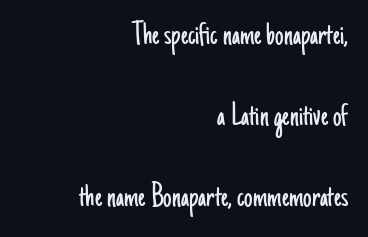
Posture: upright roman. This is sans-serif lettering, the kind often seen on screens and signage. The string is rendered with underlining switched off. No extra tracking has been applied to these lines. The passage shown is typed in a proportional face where columns would drift.
